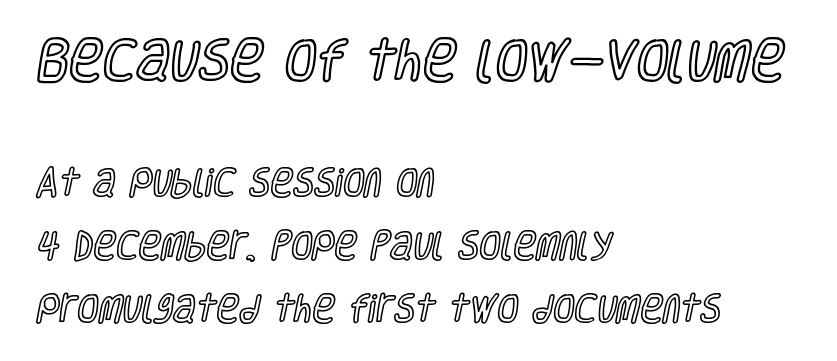
{"width": "condensed", "x_height": "large", "monospaced": "no", "underline": "no", "align": "left", "line_spacing": "loose", "line_spacing_ratio": 2.03, "letter_spacing": "normal", "letter_spacing_em": 0.0, "larger_block": "first", "size_ratio": 1.48, "glyph_px": 46}
